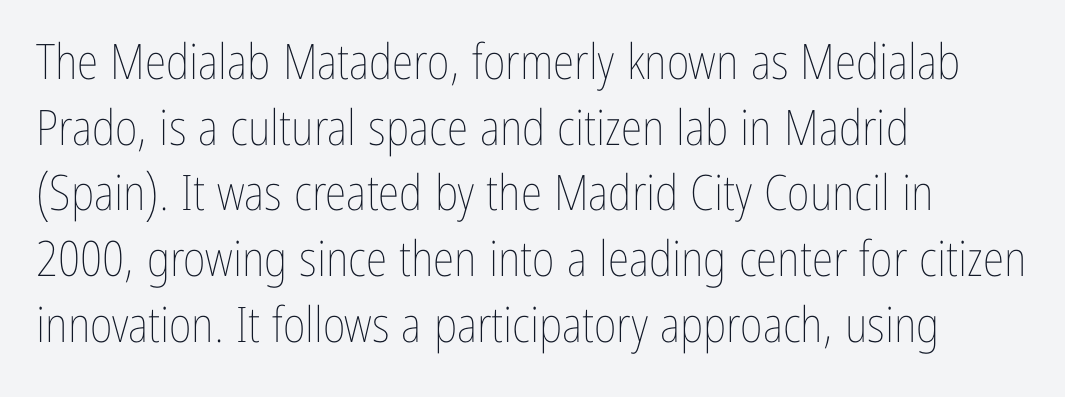
Q: Is the text bold? A: No.
Q: Is the text italic (slanted)? A: No, it is upright.
Q: Is the text underlined? A: No.
Q: How is the paragraph aligned? A: Left-aligned.
Q: Is the spacing between letters normal or unusually wide? A: Normal.
Q: Is the spacing between lines tight, normal or loose? A: Normal.
Q: Width (condensed, normal, or wide)? A: Condensed.
Q: Stroke contrast? A: Low.
Q: x-height? A: Medium.
Q: Monospaced? A: No.
